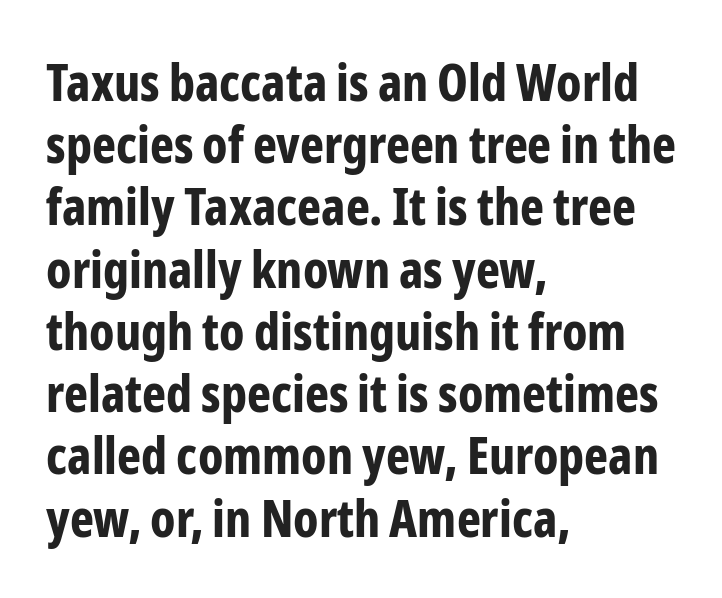
Q: Is the text bold? A: Yes.
Q: Is the text italic (slanted)? A: No, it is upright.
Q: Is the typeface a serif or a sans-serif typeface? A: Sans-serif.
Q: Is the text underlined? A: No.
Q: How is the paragraph aligned? A: Left-aligned.
Q: Is the spacing between letters normal or unusually wide? A: Normal.
Q: Width (condensed, normal, or wide)? A: Condensed.
Q: Stroke contrast? A: Low.
Q: x-height? A: Medium.
Q: Monospaced? A: No.
